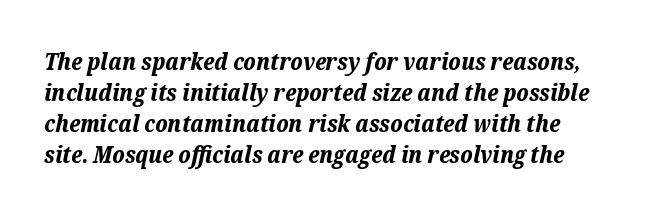
Emphasis by weight is at full strength: bold. Bare-footed words on every line. Characters are canted at an angle relative to the baseline's perpendicular. One glance says typical: line gaps are just what's usual. The horizontal fit of the characters is conventional and even.
